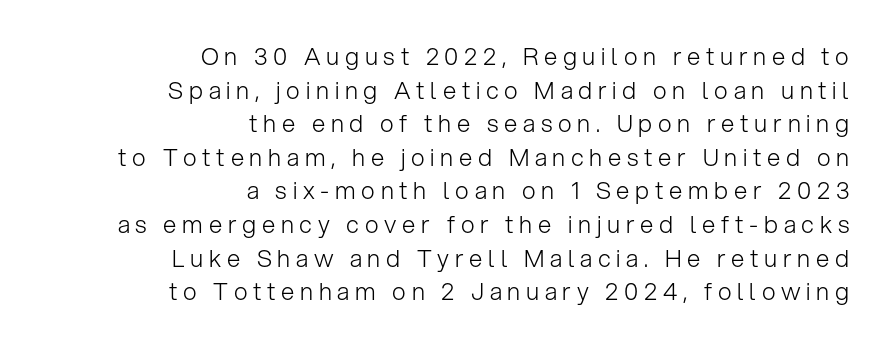
{"italic": "no", "bold": "no", "underline": "no", "align": "right", "line_spacing": "normal", "line_spacing_ratio": 1.4, "letter_spacing": "wide", "letter_spacing_em": 0.24, "glyph_px": 24}
